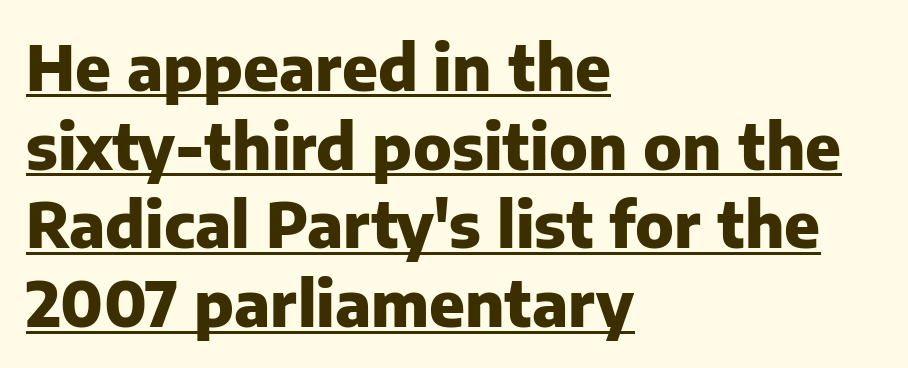
This sample carries an underscore along the baseline area. Spacing verdict: proportional, widths tailored to each character. Normally led — the rows are evenly, conventionally spaced. The face used here has the dense, thick strokes of a bold. The tracking reads as untouched default to a designer's eye.
